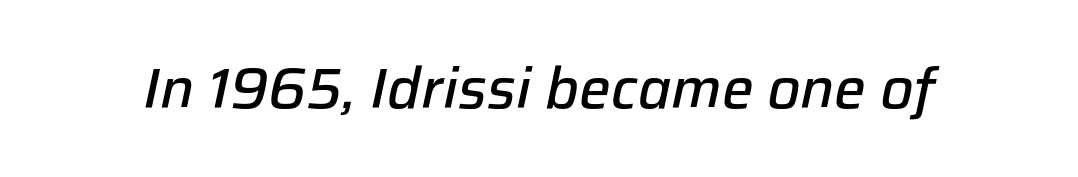
{"italic": "yes", "lean": "right", "slant_degrees": 12, "bold": "semi", "weight": "semibold", "width": "normal", "stroke_contrast": "low", "x_height": "medium", "monospaced": "no", "underline": "no", "letter_spacing": "normal", "letter_spacing_em": 0.0, "glyph_px": 56}
